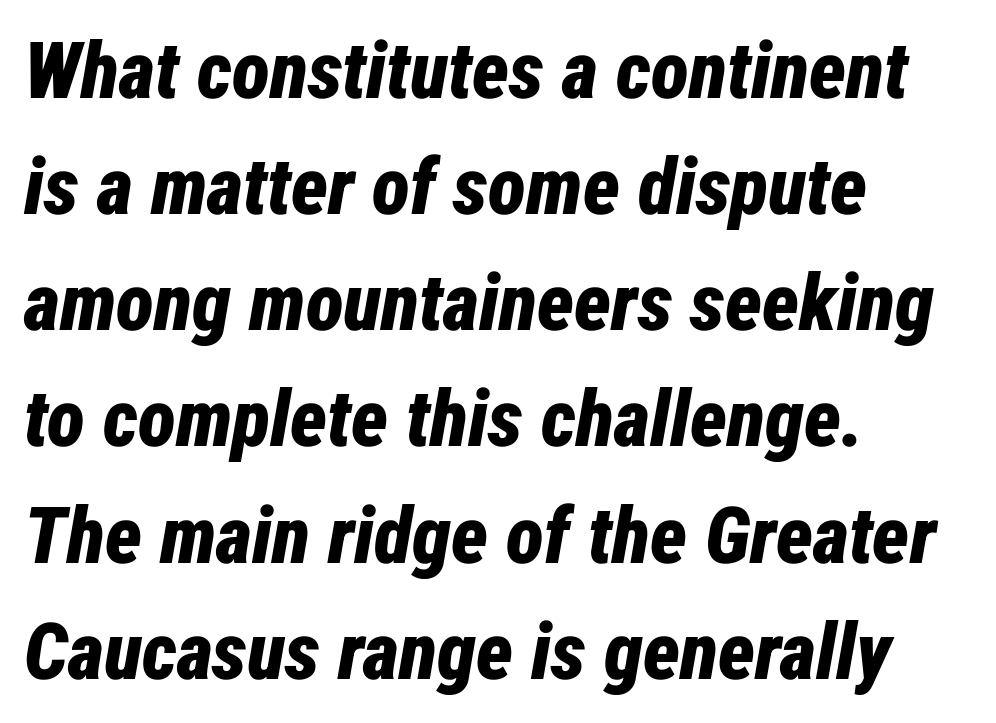
The image shows 79 px bold, condensed type, italic (leaning right); set left-aligned, normal line spacing (1.47x), normal letter spacing, not underlined; low stroke contrast and a medium x-height.
